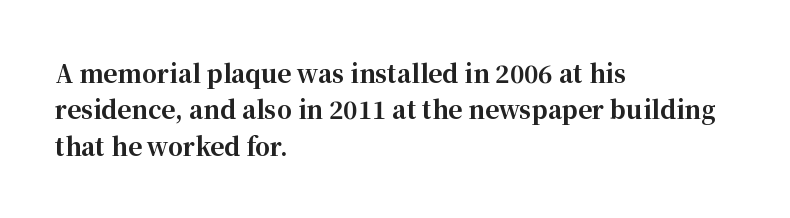
Q: Is the text bold? A: Yes.
Q: Is the text italic (slanted)? A: No, it is upright.
Q: Is the text underlined? A: No.
Q: How is the paragraph aligned? A: Left-aligned.
Q: Is the spacing between letters normal or unusually wide? A: Normal.
Q: Is the spacing between lines tight, normal or loose? A: Normal.
